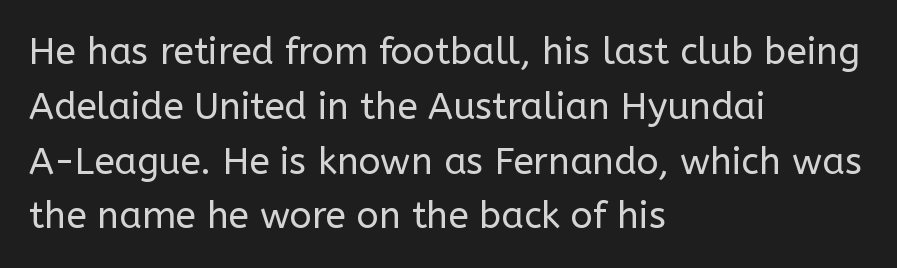
Q: Is the text bold? A: No.
Q: Is the text italic (slanted)? A: No, it is upright.
Q: Is the typeface a serif or a sans-serif typeface? A: Sans-serif.
Q: Is the text underlined? A: No.
Q: How is the paragraph aligned? A: Left-aligned.
Q: Is the spacing between letters normal or unusually wide? A: Normal.
Q: Is the spacing between lines tight, normal or loose? A: Normal.
Q: Width (condensed, normal, or wide)? A: Normal.
Q: Stroke contrast? A: Low.
Q: x-height? A: Medium.
Q: Monospaced? A: No.
